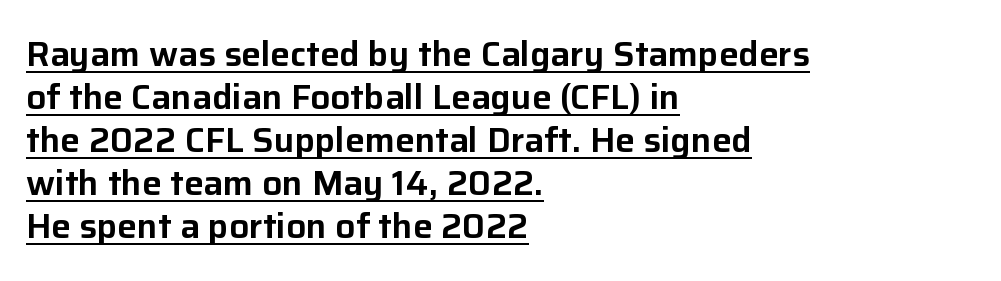
The image shows 35 px sans-serif type, upright; set left-aligned, line spacing 1.23x, normal letter spacing, underlined; low stroke contrast and a medium x-height.
